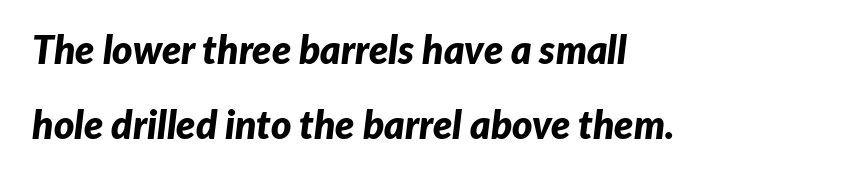
Q: Is the text bold? A: Yes.
Q: Is the text italic (slanted)? A: Yes, it leans right by about 7 degrees.
Q: Is the text underlined? A: No.
Q: How is the paragraph aligned? A: Left-aligned.
Q: Is the spacing between letters normal or unusually wide? A: Normal.
Q: Is the spacing between lines tight, normal or loose? A: Loose.
Q: Width (condensed, normal, or wide)? A: Normal.
Q: Stroke contrast? A: Low.
Q: x-height? A: Medium.
Q: Monospaced? A: No.
